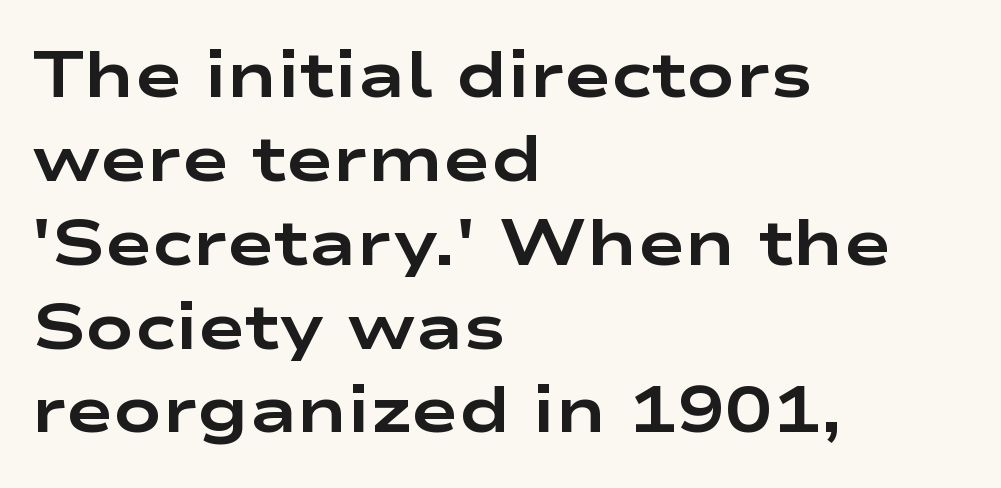
What weight is shown? A full bold with thick strokes. The text was rendered using a sans face with plain stroke endings. The passage shown is typed in a proportional face where columns would drift. Check under the words: just untouched page. There is no visible air inserted between adjacent glyphs.
